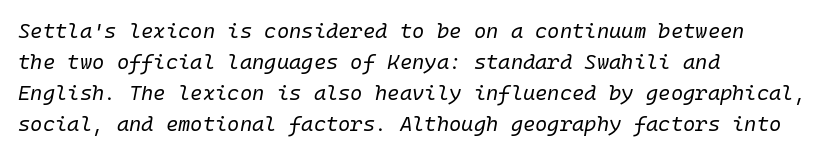
The image shows 21 px text type, italic (leaning right); set left-aligned, normal line spacing (1.48x), normal letter spacing, not underlined.
